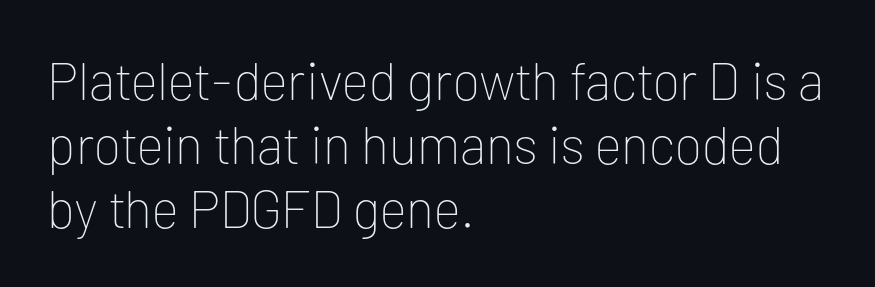
The passage shown is typed in a proportional face where columns would drift. Letters have the restrained weight of plain body copy at most. This rendering uses left alignment, leaving the right contour irregular. The type sits square on the baseline with zero lean.
